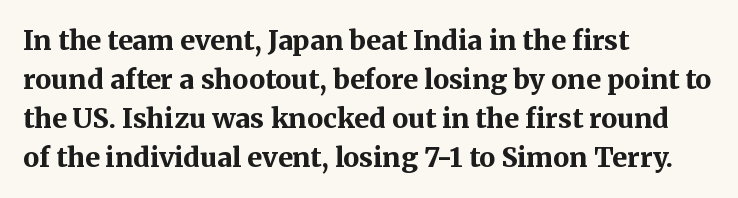
{"italic": "no", "bold": "yes", "underline": "no", "align": "left", "line_spacing": "normal", "line_spacing_ratio": 1.44, "letter_spacing": "normal", "letter_spacing_em": 0.0, "glyph_px": 27}
